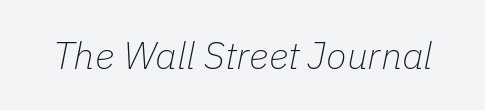
The image shows 38 px thin type, italic (leaning right); set normal letter spacing, not underlined; low stroke contrast and a medium x-height.
